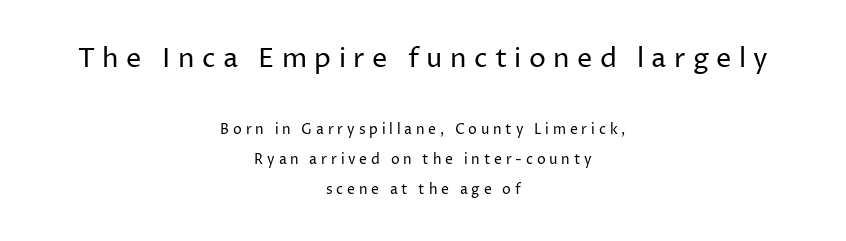
Centered paragraph, ragged on both sides. The letters are spread apart with noticeably loose tracking. A typesetter would call this leading open, well beyond the default. The specimen reads as upright at a glance. The baseline area is clear.
